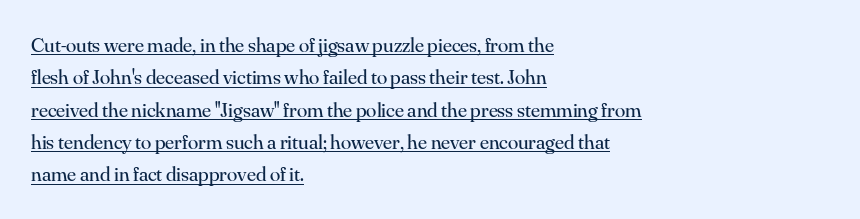
The image shows 21 px text type, upright; set left-aligned, normal line spacing (1.54x), normal letter spacing, underlined.
